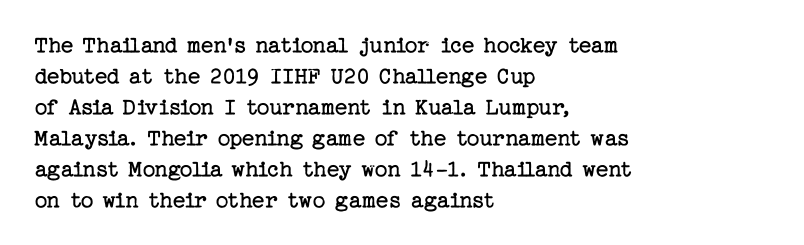
Q: Is the text bold? A: No.
Q: Is the text italic (slanted)? A: No, it is upright.
Q: Is the text underlined? A: No.
Q: How is the paragraph aligned? A: Left-aligned.
Q: Is the spacing between letters normal or unusually wide? A: Normal.
